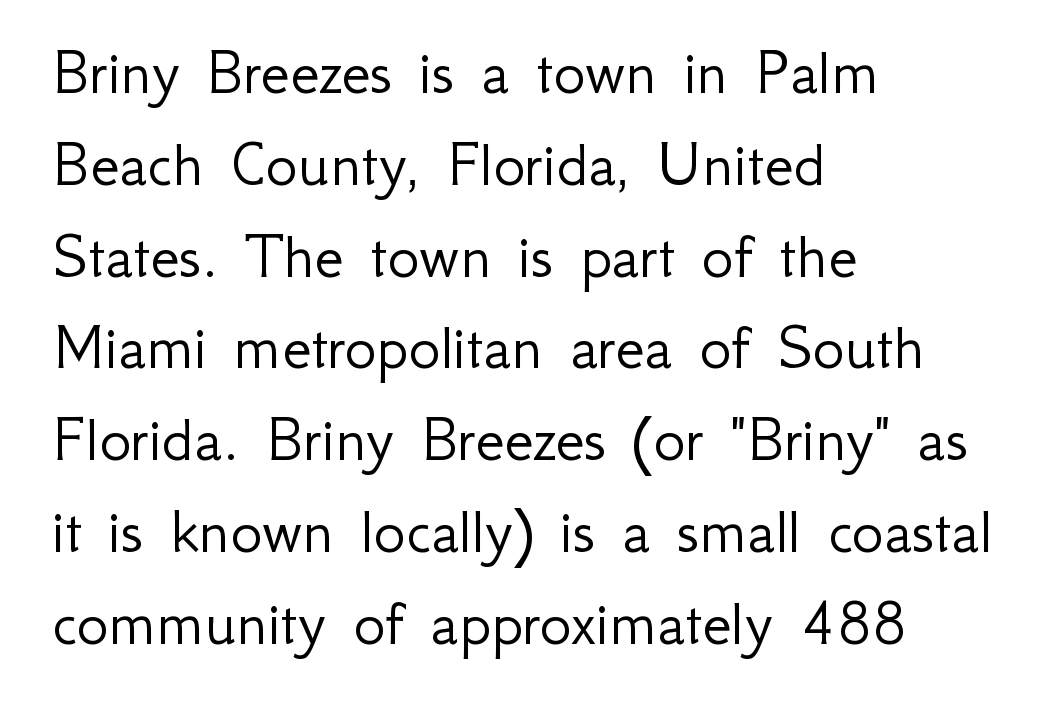
Font category for this specimen: sans-serif. Descender tails drop into unmarked territory. Style check: upright. In terms of leading, this rendering sits right in the middle.
